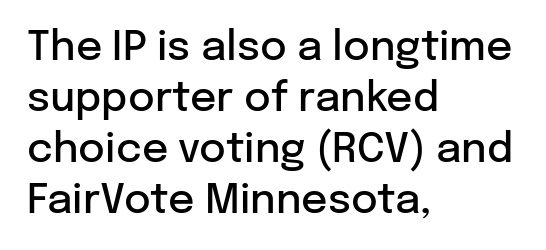
Q: Is the text bold? A: Semi-bold.
Q: Is the text italic (slanted)? A: No, it is upright.
Q: Is the typeface a serif or a sans-serif typeface? A: Sans-serif.
Q: Is the text underlined? A: No.
Q: How is the paragraph aligned? A: Left-aligned.
Q: Is the spacing between letters normal or unusually wide? A: Normal.
Q: Width (condensed, normal, or wide)? A: Normal.
Q: Stroke contrast? A: Low.
Q: x-height? A: Medium.
Q: Monospaced? A: No.
